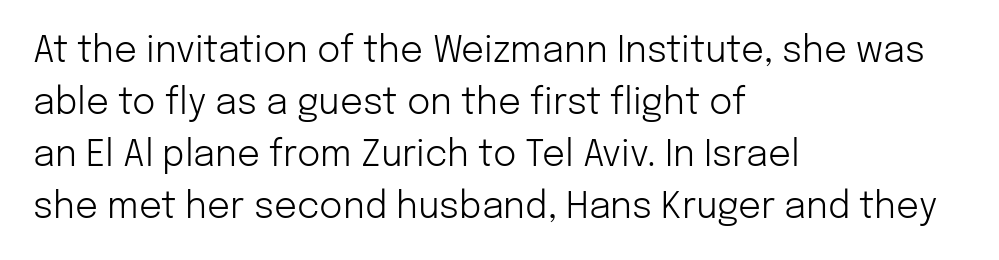
The image shows 36 px light sans-serif type, upright; set left-aligned, normal line spacing (1.44x), normal letter spacing, not underlined; low stroke contrast and a medium x-height.
